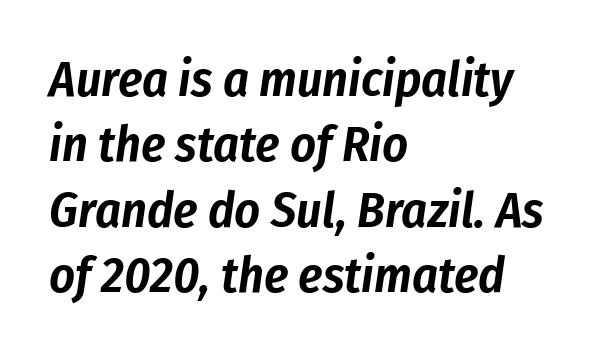
The image shows 50 px condensed type, italic (leaning right); set left-aligned, normal line spacing (1.31x), normal letter spacing, not underlined; low stroke contrast and a medium x-height.
